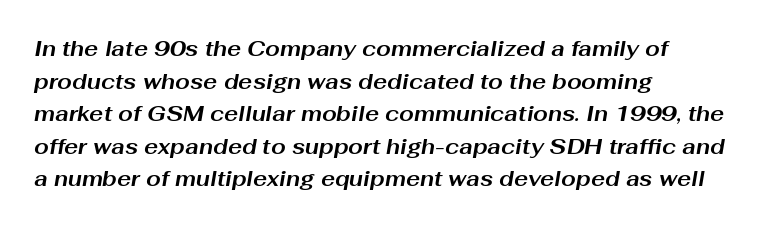
Typeset ragged right — the left edge is the straight one. The gap between lines stays unmarked. Plenty of ink on the page — the face is bold. Honestly, the row spacing looks completely unremarkable.
